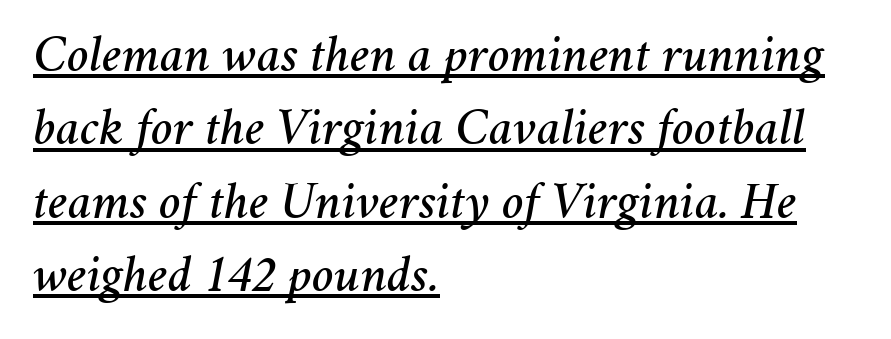
{"italic": "yes", "lean": "right", "slant_degrees": 11, "width": "normal", "stroke_contrast": "medium", "x_height": "medium", "monospaced": "no", "underline": "yes", "align": "left", "line_spacing": "normal", "line_spacing_ratio": 1.41, "letter_spacing": "normal", "letter_spacing_em": 0.0, "glyph_px": 52}
